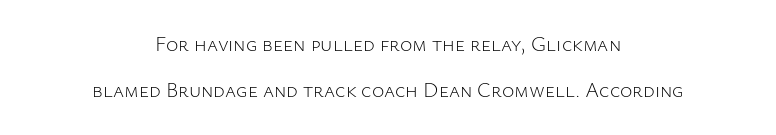
The image shows 21 px text type, upright; set centered, loose line spacing (2.19x), normal letter spacing, not underlined.
